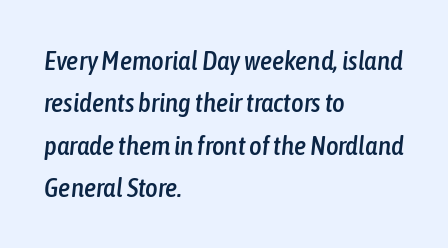
Q: Is the text italic (slanted)? A: Yes, it leans right by about 6 degrees.
Q: Is the text underlined? A: No.
Q: How is the paragraph aligned? A: Left-aligned.
Q: Is the spacing between letters normal or unusually wide? A: Normal.
Q: Is the spacing between lines tight, normal or loose? A: Normal.
